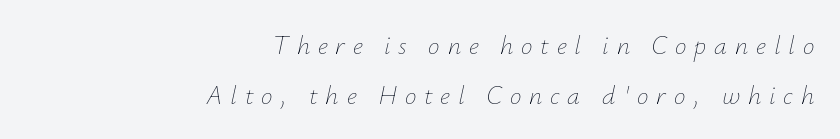
Compared with ordinary roman type, these characters are visibly tilted. The typeface has the unassuming heft of standard copy or less. What's the leading like? Stretched, with rows far apart. A clean baseline with only descenders dipping below it. What stands out about the letter spacing? Its width — letters are far apart.
